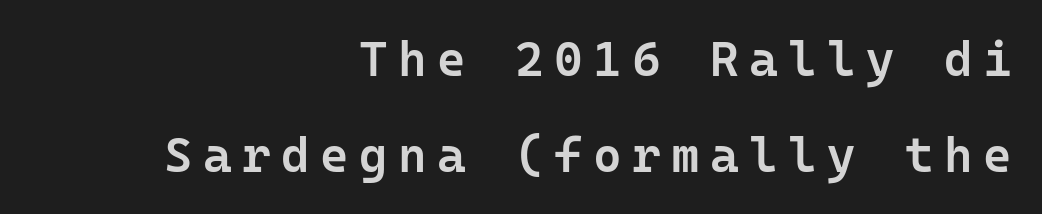
The image shows 49 px semibold sans-serif type, upright, monospaced; set right-aligned, loose line spacing (1.95x), unusually wide letter spacing (+0.21 em), not underlined; low stroke contrast and a medium x-height.
